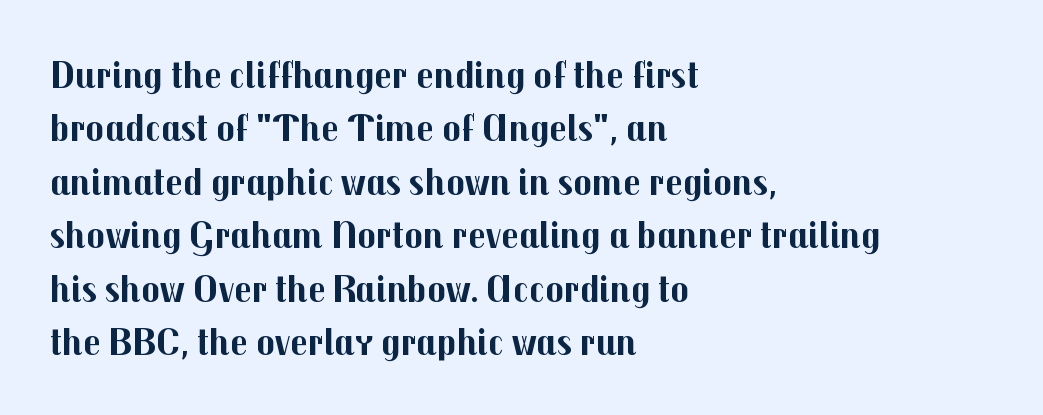
The image shows 39 px bold sans-serif type, upright; set left-aligned, normal line spacing (1.37x), normal letter spacing, not underlined; medium stroke contrast and a medium x-height.
